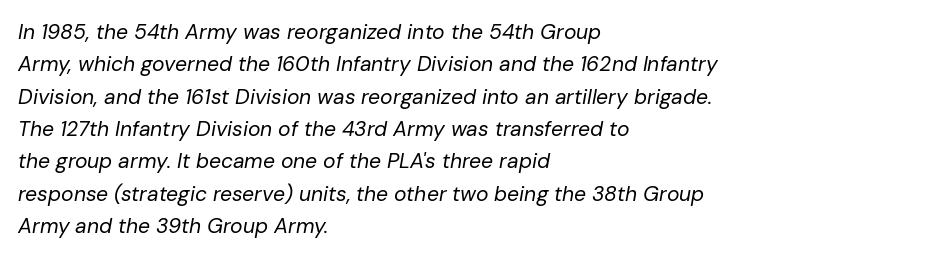
Q: Is the text bold? A: No.
Q: Is the text italic (slanted)? A: Yes, it leans right by about 10 degrees.
Q: Is the text underlined? A: No.
Q: How is the paragraph aligned? A: Left-aligned.
Q: Is the spacing between letters normal or unusually wide? A: Normal.
Q: Is the spacing between lines tight, normal or loose? A: Normal.
